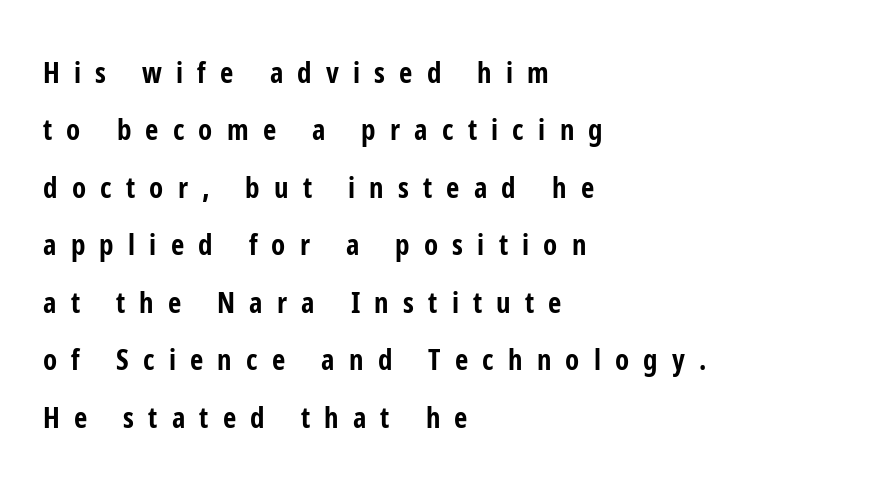
{"serif": "no", "italic": "no", "bold": "yes", "weight": "bold", "width": "condensed", "stroke_contrast": "low", "x_height": "medium", "monospaced": "no", "underline": "no", "align": "left", "line_spacing": "loose", "line_spacing_ratio": 1.98, "letter_spacing": "wide", "letter_spacing_em": 0.49, "glyph_px": 29}
